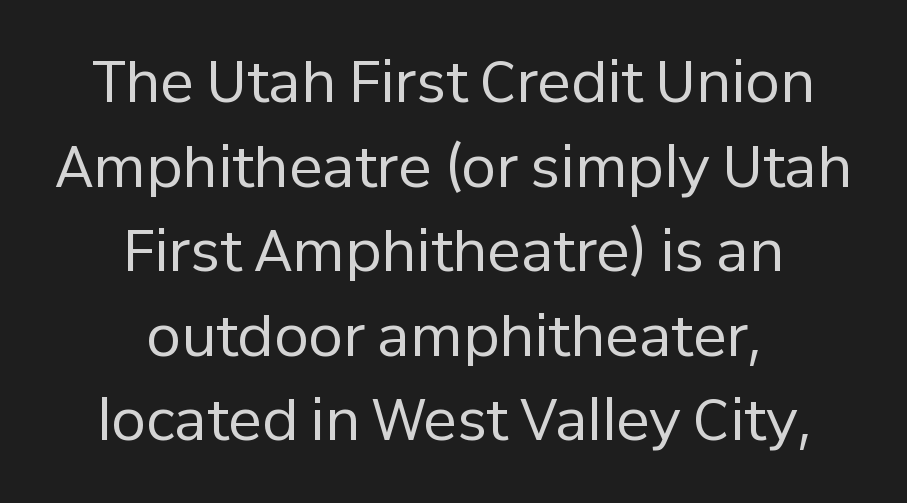
The image shows 56 px regular-weight sans-serif type, upright; set centered, normal line spacing (1.51x), normal letter spacing, not underlined; low stroke contrast and a medium x-height.
